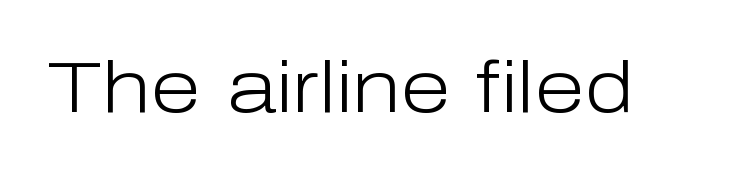
The image shows 73 px light sans-serif type, upright; set normal letter spacing, not underlined; low stroke contrast and a medium x-height.
